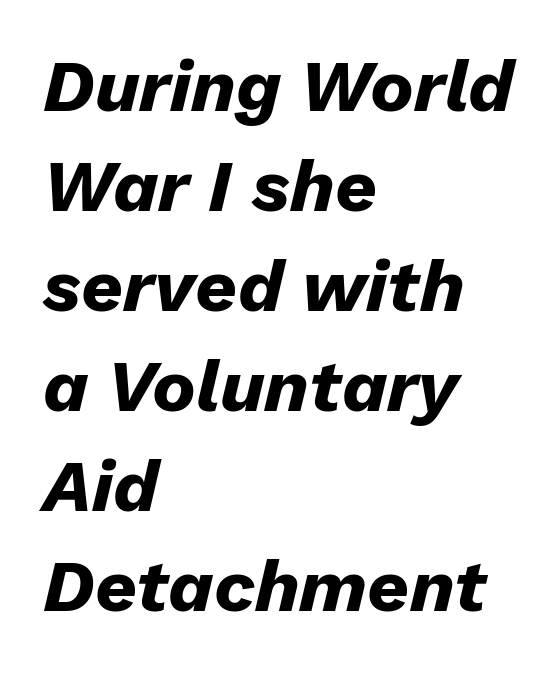
{"italic": "yes", "lean": "right", "slant_degrees": 13, "bold": "yes", "weight": "heavy", "width": "normal", "stroke_contrast": "low", "x_height": "medium", "monospaced": "no", "underline": "no", "align": "left", "line_spacing": "normal", "line_spacing_ratio": 1.37, "letter_spacing": "normal", "letter_spacing_em": 0.0, "glyph_px": 73}
